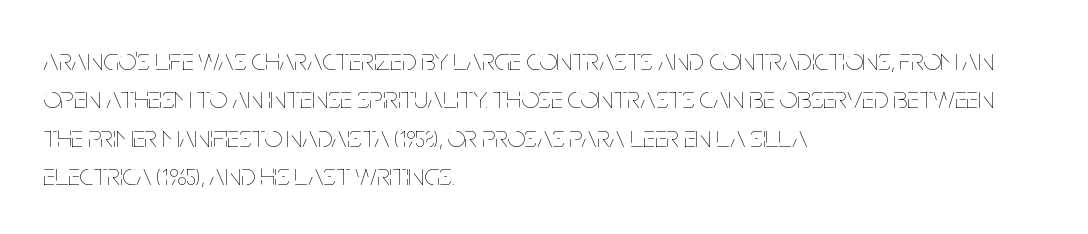
Q: Is the text bold? A: No.
Q: Is the text italic (slanted)? A: No, it is upright.
Q: Is the text underlined? A: No.
Q: How is the paragraph aligned? A: Left-aligned.
Q: Is the spacing between letters normal or unusually wide? A: Normal.
Q: Width (condensed, normal, or wide)? A: Condensed.
Q: Stroke contrast? A: Low.
Q: x-height? A: Large.
Q: Monospaced? A: No.
